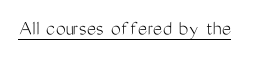
{"italic": "no", "bold": "no", "underline": "yes", "letter_spacing": "normal", "letter_spacing_em": 0.0, "glyph_px": 22}
